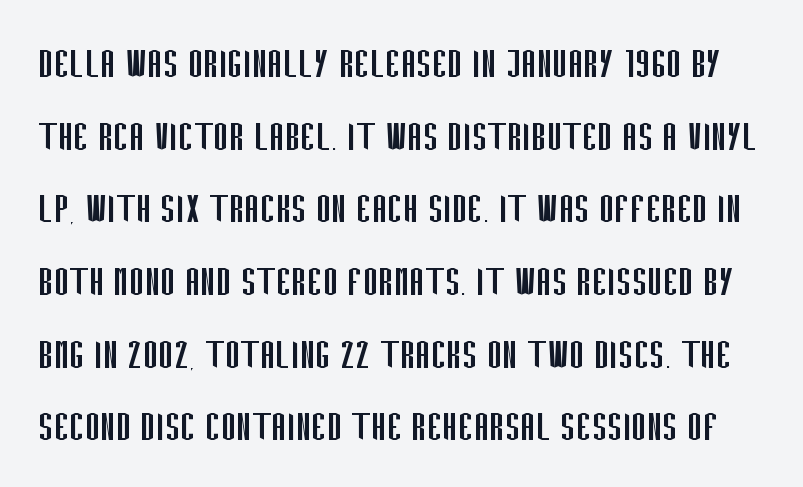
The image shows 46 px regular-weight, condensed sans-serif type, upright; set normal line spacing (1.58x), normal letter spacing, not underlined; low stroke contrast and a large x-height.
